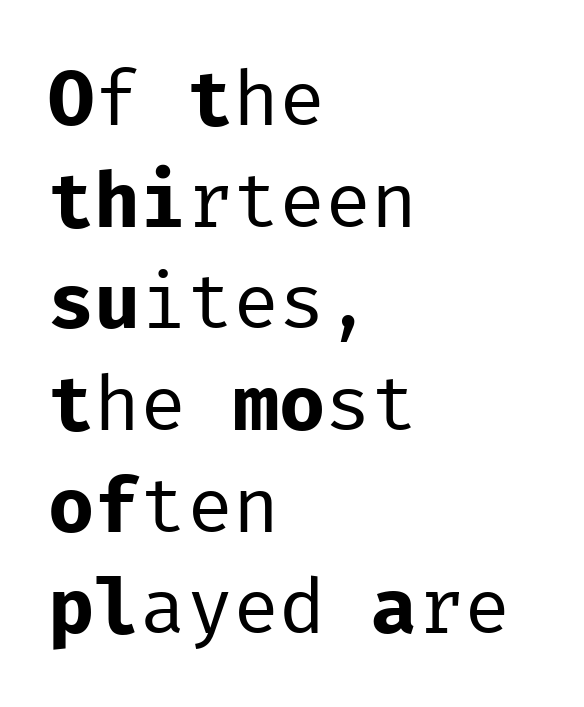
The image shows 77 px regular-weight sans-serif type, upright, monospaced; set left-aligned, normal line spacing (1.32x), normal letter spacing, not underlined; low stroke contrast and a medium x-height.
